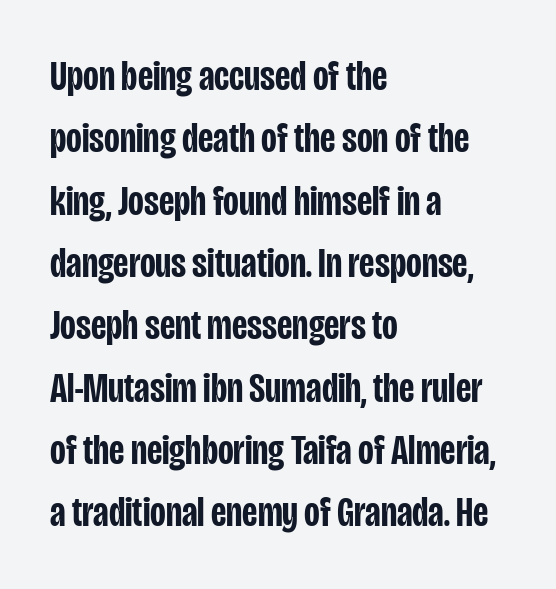
{"serif": "no", "italic": "no", "bold": "semi", "weight": "semibold", "width": "condensed", "stroke_contrast": "low", "x_height": "large", "monospaced": "no", "underline": "no", "align": "left", "line_spacing": "normal", "line_spacing_ratio": 1.45, "letter_spacing": "normal", "letter_spacing_em": 0.0, "glyph_px": 43}
